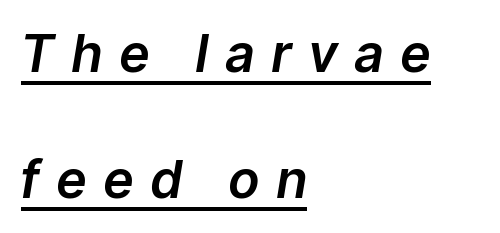
Q: Is the text italic (slanted)? A: Yes, it leans right by about 9 degrees.
Q: Is the text underlined? A: Yes.
Q: How is the paragraph aligned? A: Left-aligned.
Q: Is the spacing between letters normal or unusually wide? A: Unusually wide.
Q: Is the spacing between lines tight, normal or loose? A: Loose.
Q: Width (condensed, normal, or wide)? A: Normal.
Q: Stroke contrast? A: Low.
Q: x-height? A: Medium.
Q: Monospaced? A: No.
